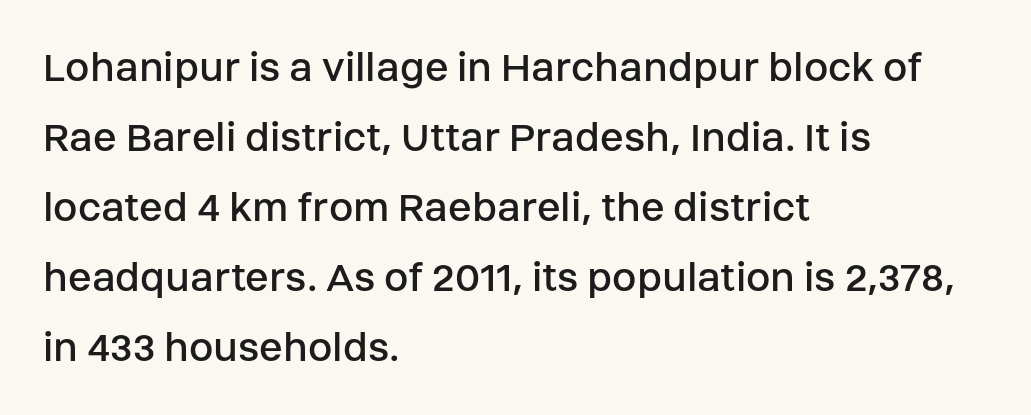
{"serif": "no", "italic": "no", "bold": "no", "weight": "regular", "width": "normal", "stroke_contrast": "low", "x_height": "large", "monospaced": "no", "underline": "no", "align": "left", "line_spacing": "normal", "line_spacing_ratio": 1.59, "letter_spacing": "normal", "letter_spacing_em": 0.0, "glyph_px": 44}
